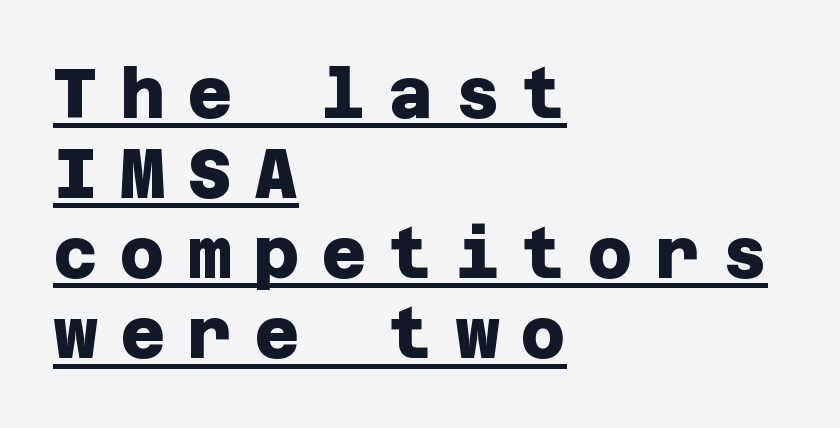
Q: Is the text bold? A: Yes.
Q: Is the typeface a serif or a sans-serif typeface? A: Sans-serif.
Q: Is the text underlined? A: Yes.
Q: How is the paragraph aligned? A: Left-aligned.
Q: Is the spacing between letters normal or unusually wide? A: Unusually wide.
Q: Width (condensed, normal, or wide)? A: Normal.
Q: Stroke contrast? A: Low.
Q: x-height? A: Large.
